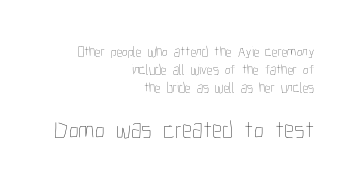
The image shows 25 px text type, upright; set right-aligned, normal line spacing (1.28x), normal letter spacing, not underlined; the second (bottom) block is 1.79x larger.
